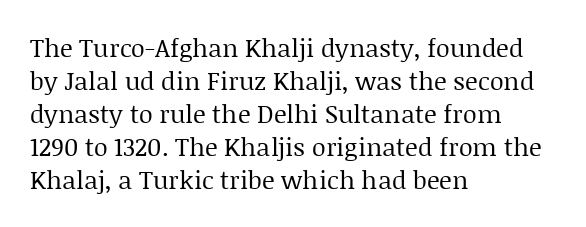
Q: Is the text bold? A: No.
Q: Is the text italic (slanted)? A: No, it is upright.
Q: Is the text underlined? A: No.
Q: How is the paragraph aligned? A: Left-aligned.
Q: Is the spacing between letters normal or unusually wide? A: Normal.
Q: Is the spacing between lines tight, normal or loose? A: Normal.
